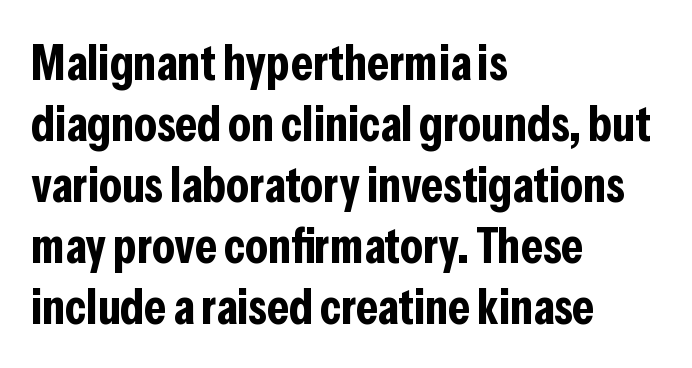
The line texture is even and compact thanks to regular tracking. Regarding serifs, this sample does without them. You can tell it's not italic because the verticals are truly vertical. Stroke thickness is high; the sample reads as a true bold. Do the characters align in a grid? No, the font is proportional.
